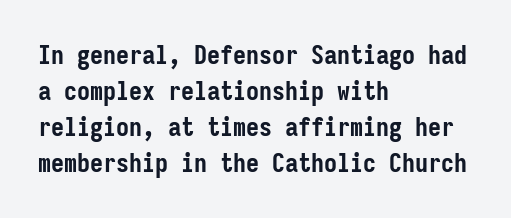
The image shows 26 px bold type, upright; set left-aligned, normal line spacing (1.38x), normal letter spacing, not underlined.
